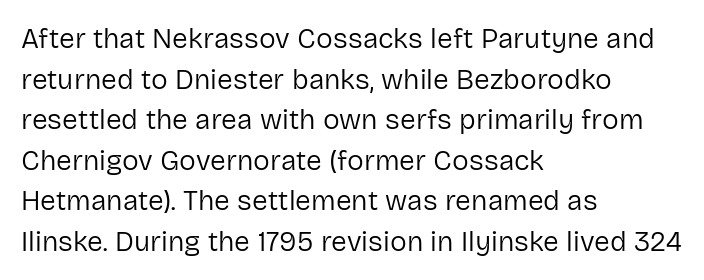
The image shows 28 px regular-weight sans-serif type, upright; set left-aligned, normal line spacing (1.45x), normal letter spacing, not underlined; low stroke contrast and a medium x-height.
